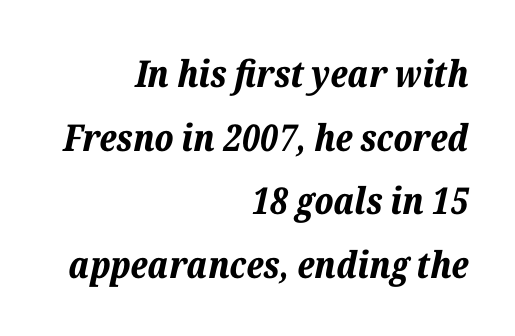
The image shows 37 px bold type, italic (leaning right); set right-aligned, line spacing 1.72x, normal letter spacing, not underlined; low stroke contrast and a medium x-height.
